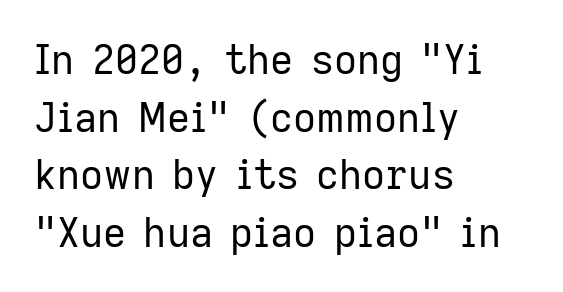
The image shows 40 px regular-weight sans-serif type, upright; set left-aligned, normal line spacing (1.44x), normal letter spacing, not underlined; low stroke contrast and a medium x-height.
